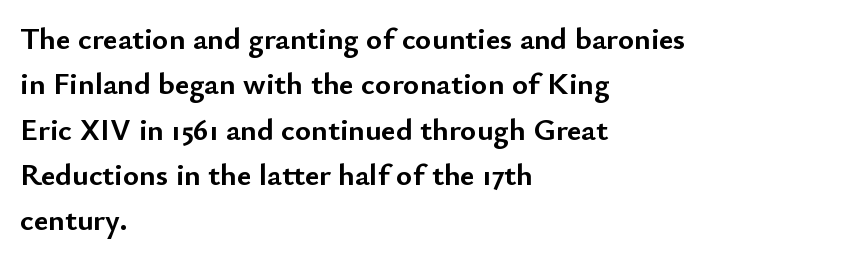
Is the letter spacing exaggerated? No — it looks like the ordinary default. The axis of the letterforms is exactly vertical. Underline: absent. Unlike a traditional serif, this face leaves its strokes unadorned. Casual observation: everything's shoved over to the left. Strokes here are thick enough to call this a true bold.
